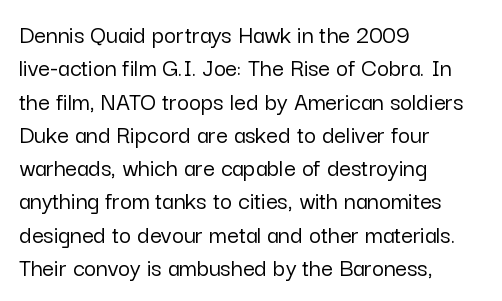
The image shows 26 px text type, upright; set left-aligned, normal line spacing (1.28x), normal letter spacing, not underlined.
